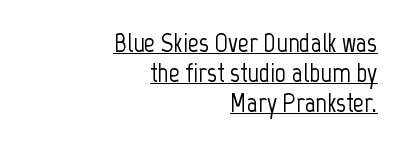
The image shows 27 px text type, upright; set right-aligned, tight line spacing (1.11x), normal letter spacing, underlined.
